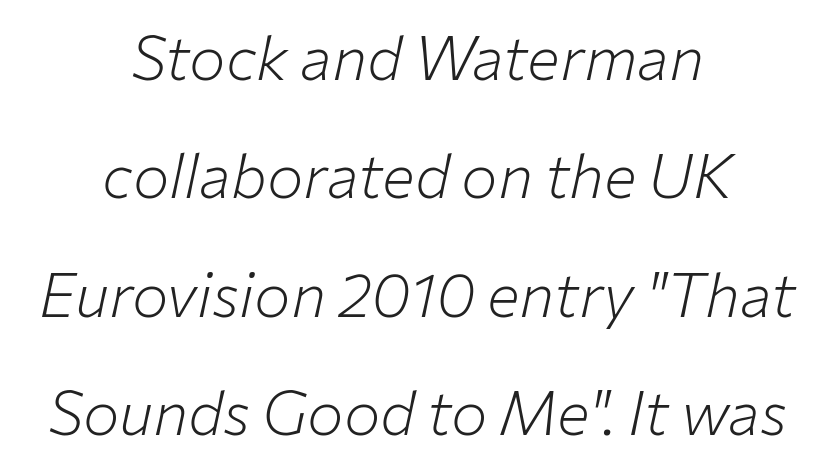
Horizontal alignment here is central, giving a formal, balanced look. Nothing heavy about these letters — not bold at all. The foot of each line stays bare and open. The letterforms sit shoulder to shoulder at normal distance.
